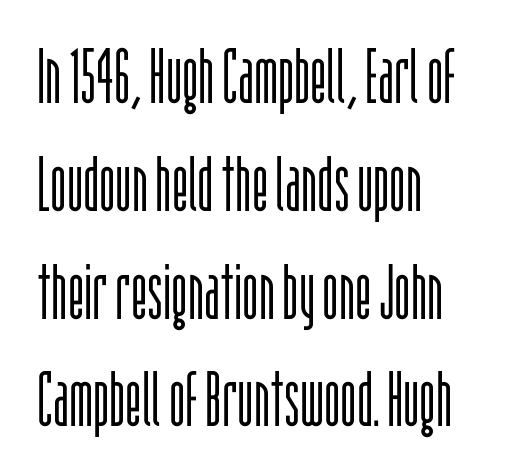
{"serif": "no", "italic": "no", "bold": "no", "weight": "light", "width": "condensed", "stroke_contrast": "low", "x_height": "large", "monospaced": "no", "underline": "no", "align": "left", "line_spacing": "normal", "line_spacing_ratio": 1.4, "letter_spacing": "normal", "letter_spacing_em": 0.0, "glyph_px": 77}
